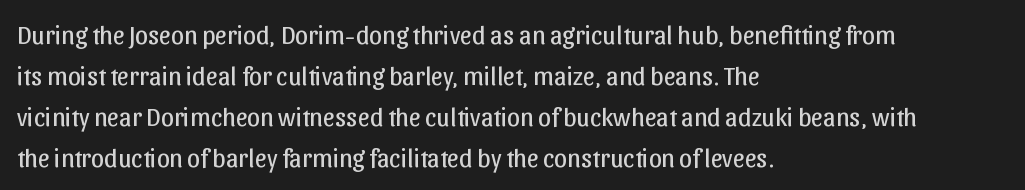
The words here are not underlined. Unbolded letterforms with no extra heft. Quick note: interline space is typical. These lines stack with their left ends in a neat column. Ordinary non-slanted type is in use. Here the glyphs are tracked normally, forming tight word shapes.
